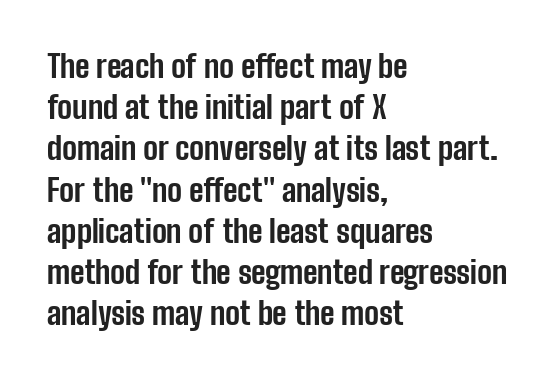
The setting favours the left margin, as ordinary paragraphs usually do. Observe the absence of serifs on each vertical stroke in this sample. You could call the tracking neutral — neither tight nor loose. Honestly, there is no underline to notice here at all.
